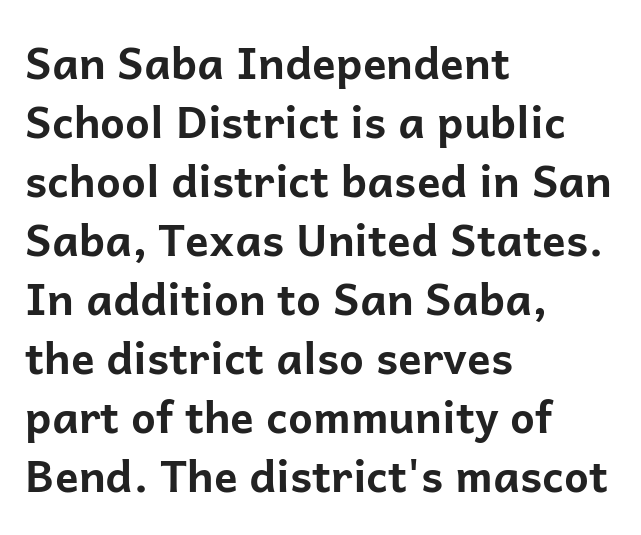
{"serif": "no", "italic": "no", "bold": "yes", "weight": "bold", "width": "normal", "stroke_contrast": "low", "x_height": "medium", "monospaced": "no", "underline": "no", "align": "left", "line_spacing": "normal", "line_spacing_ratio": 1.34, "letter_spacing": "normal", "letter_spacing_em": 0.0, "glyph_px": 44}
